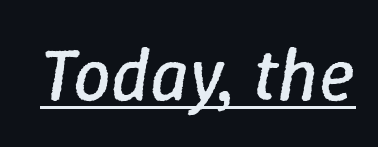
It's the slanting kind of type. The gaps between neighbouring characters are ordinary and unremarkable. Is this a fixed-width face? No — the glyphs have proportional, varying widths. Weight: regular or lighter. A baseline rule has been typeset under these characters.
